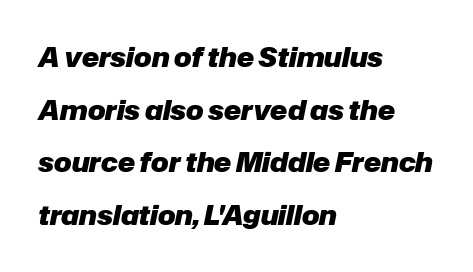
Q: Is the text bold? A: Yes.
Q: Is the text italic (slanted)? A: Yes, it leans right by about 12 degrees.
Q: Is the text underlined? A: No.
Q: How is the paragraph aligned? A: Left-aligned.
Q: Is the spacing between letters normal or unusually wide? A: Normal.
Q: Is the spacing between lines tight, normal or loose? A: Loose.
